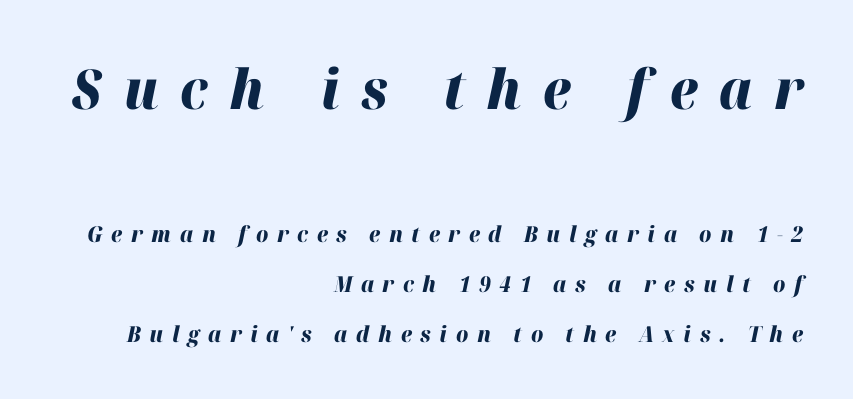
Q: Is the text bold? A: Yes.
Q: Is the text italic (slanted)? A: Yes, it leans right by about 12 degrees.
Q: Is the text underlined? A: No.
Q: How is the paragraph aligned? A: Right-aligned.
Q: Is the spacing between letters normal or unusually wide? A: Unusually wide.
Q: Is the spacing between lines tight, normal or loose? A: Loose.
Q: Which block of text is set in a larger size, the first (top) or the second (bottom)? A: The first (top) one.
Q: Width (condensed, normal, or wide)? A: Normal.
Q: Stroke contrast? A: High.
Q: x-height? A: Medium.
Q: Monospaced? A: No.
